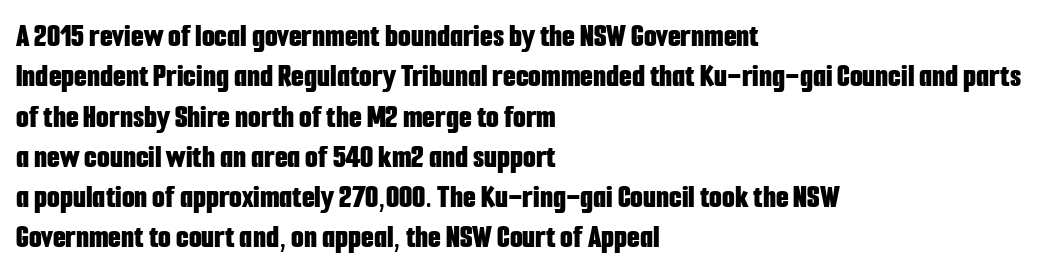
{"serif": "no", "italic": "no", "bold": "yes", "weight": "bold", "width": "condensed", "stroke_contrast": "low", "x_height": "medium", "monospaced": "no", "underline": "no", "align": "left", "line_spacing_ratio": 1.22, "letter_spacing": "normal", "letter_spacing_em": 0.0, "glyph_px": 33}
